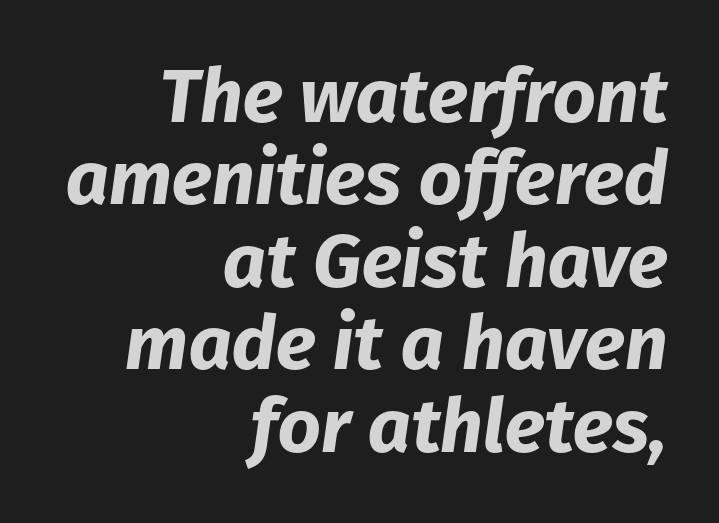
Q: Is the text bold? A: Yes.
Q: Is the text italic (slanted)? A: Yes, it leans right by about 8 degrees.
Q: Is the text underlined? A: No.
Q: How is the paragraph aligned? A: Right-aligned.
Q: Is the spacing between letters normal or unusually wide? A: Normal.
Q: Is the spacing between lines tight, normal or loose? A: Tight.
Q: Width (condensed, normal, or wide)? A: Normal.
Q: Stroke contrast? A: Low.
Q: x-height? A: Medium.
Q: Monospaced? A: No.
